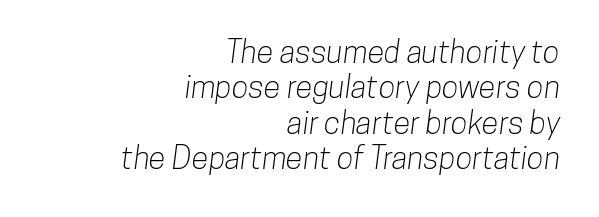
{"serif": "no", "width": "condensed", "stroke_contrast": "low", "x_height": "medium", "monospaced": "no", "underline": "no", "align": "right", "line_spacing": "tight", "line_spacing_ratio": 1.14, "letter_spacing": "normal", "letter_spacing_em": 0.0, "glyph_px": 31}
